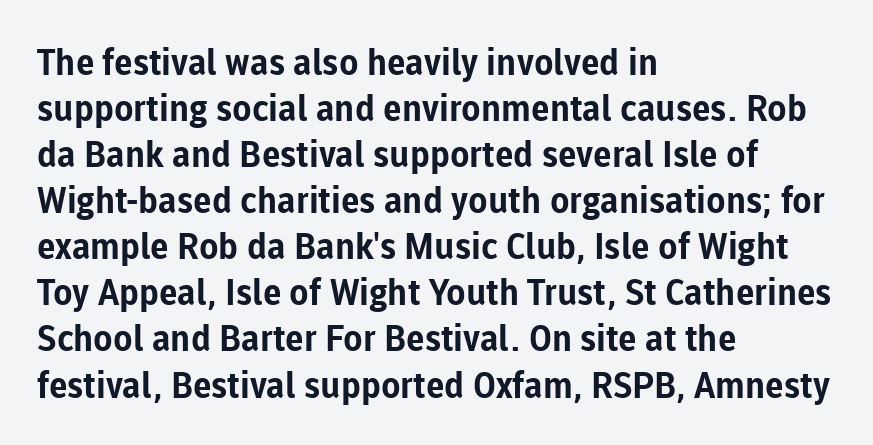
Q: Is the text bold? A: Yes.
Q: Is the text italic (slanted)? A: No, it is upright.
Q: Is the typeface a serif or a sans-serif typeface? A: Sans-serif.
Q: Is the text underlined? A: No.
Q: How is the paragraph aligned? A: Left-aligned.
Q: Is the spacing between letters normal or unusually wide? A: Normal.
Q: Is the spacing between lines tight, normal or loose? A: Normal.
Q: Width (condensed, normal, or wide)? A: Normal.
Q: Stroke contrast? A: Low.
Q: x-height? A: Medium.
Q: Monospaced? A: No.
